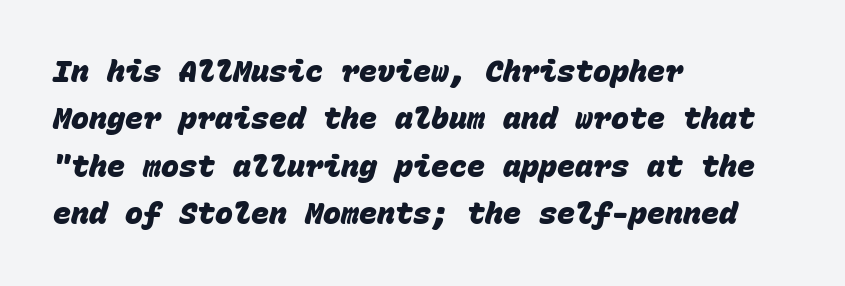
{"serif": "no", "bold": "yes", "weight": "heavy", "width": "normal", "stroke_contrast": "low", "x_height": "large", "monospaced": "yes", "underline": "no", "align": "left", "line_spacing": "normal", "line_spacing_ratio": 1.58, "letter_spacing": "normal", "letter_spacing_em": 0.0, "glyph_px": 30}
